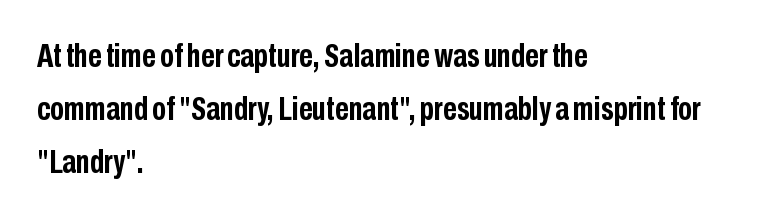
What stands out about the letter spacing? Nothing — it is the standard amount. A typesetter would call this proportional, since set widths differ per character. Is the block centered? No — it sits flush against the left margin. The font family rendered here belongs to the sans-serif group.
